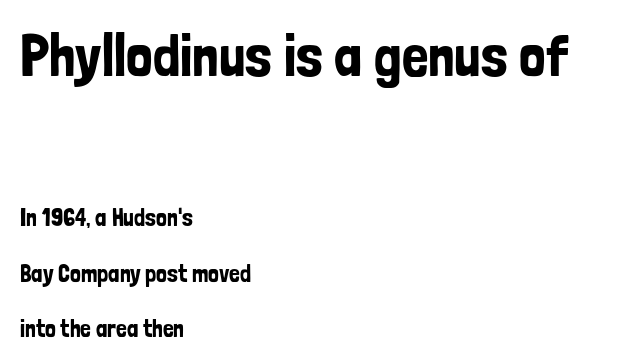
Q: Is the text italic (slanted)? A: No, it is upright.
Q: Is the typeface a serif or a sans-serif typeface? A: Sans-serif.
Q: Is the text underlined? A: No.
Q: How is the paragraph aligned? A: Left-aligned.
Q: Is the spacing between letters normal or unusually wide? A: Normal.
Q: Is the spacing between lines tight, normal or loose? A: Loose.
Q: Which block of text is set in a larger size, the first (top) or the second (bottom)? A: The first (top) one.
Q: Width (condensed, normal, or wide)? A: Condensed.
Q: Stroke contrast? A: Low.
Q: x-height? A: Medium.
Q: Monospaced? A: No.
